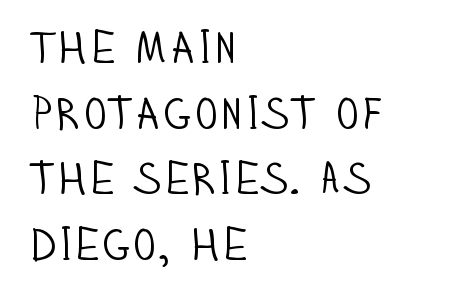
Letter spacing: default. These lines are rendered in a variable-pitch font. Grotesque or geometric, the face here clearly has no serifs. The area under the type is left untouched.
